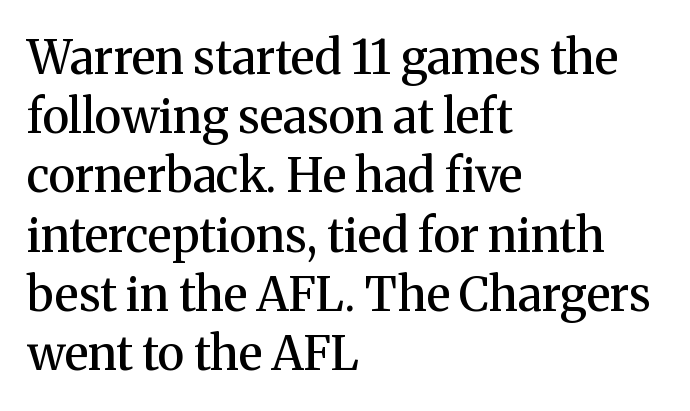
Q: Is the text bold? A: Semi-bold.
Q: Is the text italic (slanted)? A: No, it is upright.
Q: Is the typeface a serif or a sans-serif typeface? A: Serif.
Q: Is the text underlined? A: No.
Q: How is the paragraph aligned? A: Left-aligned.
Q: Is the spacing between letters normal or unusually wide? A: Normal.
Q: Is the spacing between lines tight, normal or loose? A: Normal.
Q: Width (condensed, normal, or wide)? A: Normal.
Q: Stroke contrast? A: Medium.
Q: x-height? A: Medium.
Q: Monospaced? A: No.
